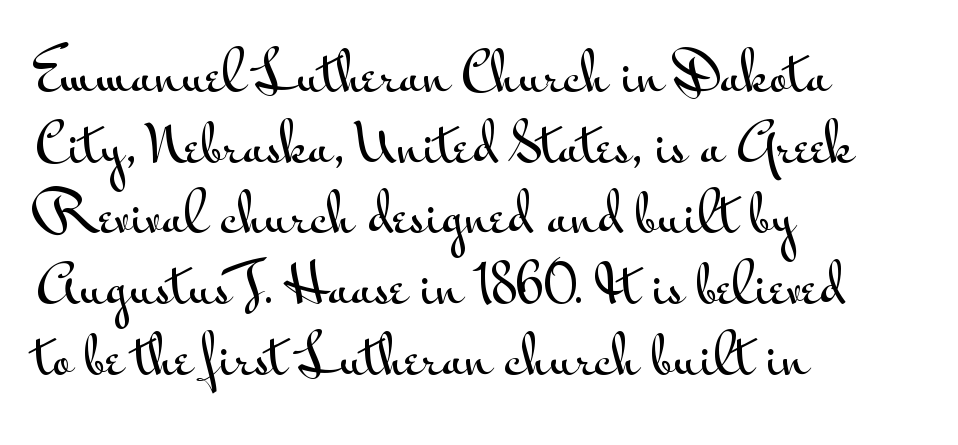
The image shows 52 px wide sans-serif type; set left-aligned, normal line spacing (1.36x), normal letter spacing, not underlined; medium stroke contrast and a small x-height.
